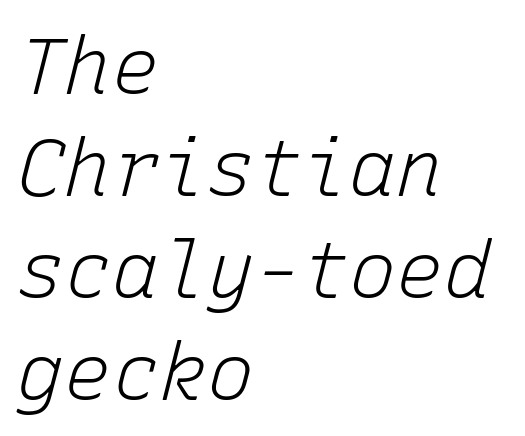
Q: Is the text bold? A: No.
Q: Is the text italic (slanted)? A: Yes, it leans right by about 15 degrees.
Q: Is the text underlined? A: No.
Q: How is the paragraph aligned? A: Left-aligned.
Q: Is the spacing between letters normal or unusually wide? A: Normal.
Q: Is the spacing between lines tight, normal or loose? A: Normal.
Q: Width (condensed, normal, or wide)? A: Normal.
Q: Stroke contrast? A: Low.
Q: x-height? A: Medium.
Q: Monospaced? A: Yes.
